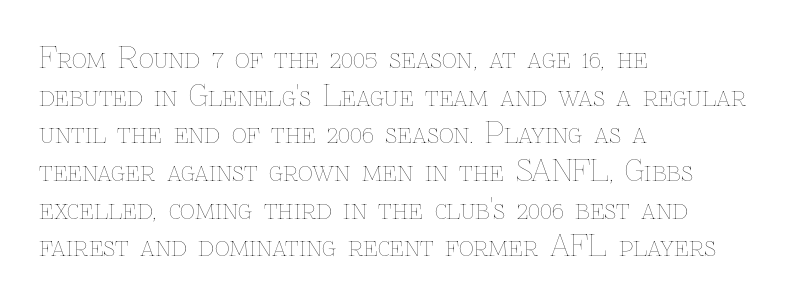
The image shows 29 px thin type, upright; set left-aligned, normal line spacing (1.3x), normal letter spacing, not underlined; low stroke contrast and a medium x-height.
